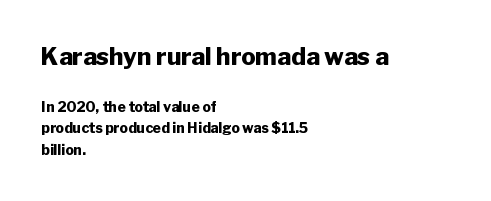
Q: Is the text bold? A: Yes.
Q: Is the text italic (slanted)? A: No, it is upright.
Q: Is the text underlined? A: No.
Q: How is the paragraph aligned? A: Left-aligned.
Q: Is the spacing between letters normal or unusually wide? A: Normal.
Q: Is the spacing between lines tight, normal or loose? A: Normal.
Q: Which block of text is set in a larger size, the first (top) or the second (bottom)? A: The first (top) one.
